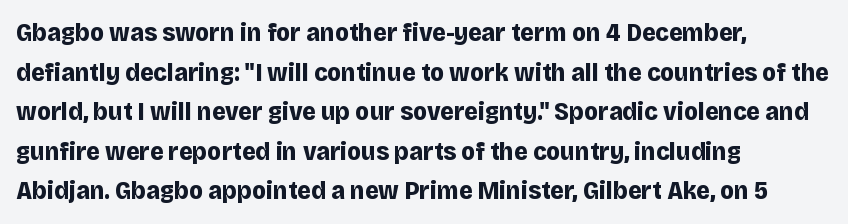
Q: Is the text bold? A: Yes.
Q: Is the text italic (slanted)? A: No, it is upright.
Q: Is the text underlined? A: No.
Q: How is the paragraph aligned? A: Left-aligned.
Q: Is the spacing between letters normal or unusually wide? A: Normal.
Q: Is the spacing between lines tight, normal or loose? A: Normal.
